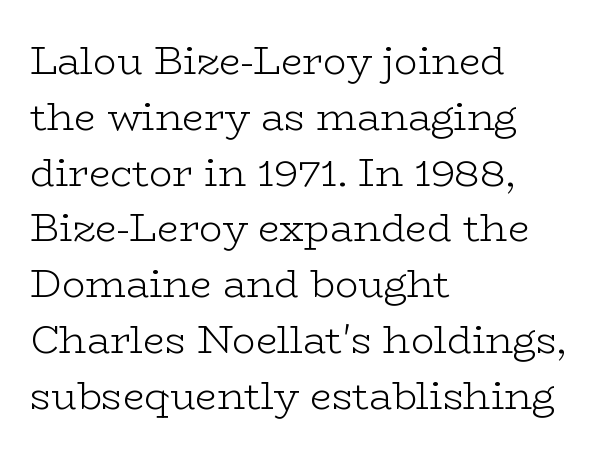
Q: Is the text bold? A: No.
Q: Is the text italic (slanted)? A: No, it is upright.
Q: Is the typeface a serif or a sans-serif typeface? A: Serif.
Q: Is the text underlined? A: No.
Q: How is the paragraph aligned? A: Left-aligned.
Q: Is the spacing between letters normal or unusually wide? A: Normal.
Q: Is the spacing between lines tight, normal or loose? A: Normal.
Q: Width (condensed, normal, or wide)? A: Wide.
Q: Stroke contrast? A: Low.
Q: x-height? A: Medium.
Q: Monospaced? A: No.
